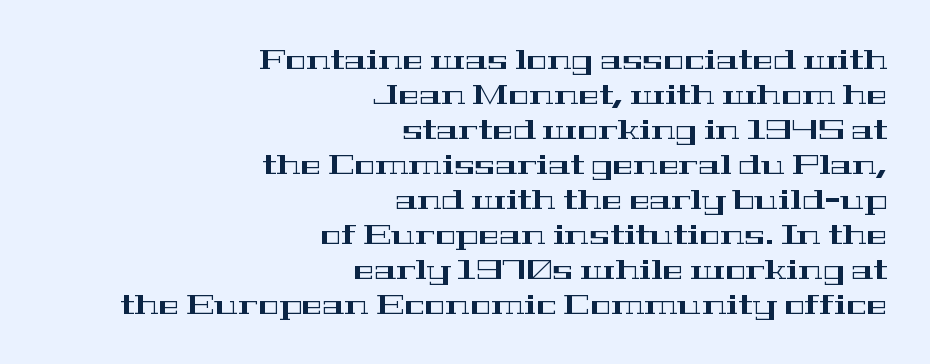
Q: Is the text italic (slanted)? A: No, it is upright.
Q: Is the typeface a serif or a sans-serif typeface? A: Serif.
Q: Is the text underlined? A: No.
Q: How is the paragraph aligned? A: Right-aligned.
Q: Is the spacing between letters normal or unusually wide? A: Normal.
Q: Is the spacing between lines tight, normal or loose? A: Normal.
Q: Width (condensed, normal, or wide)? A: Wide.
Q: Stroke contrast? A: High.
Q: x-height? A: Medium.
Q: Monospaced? A: No.
